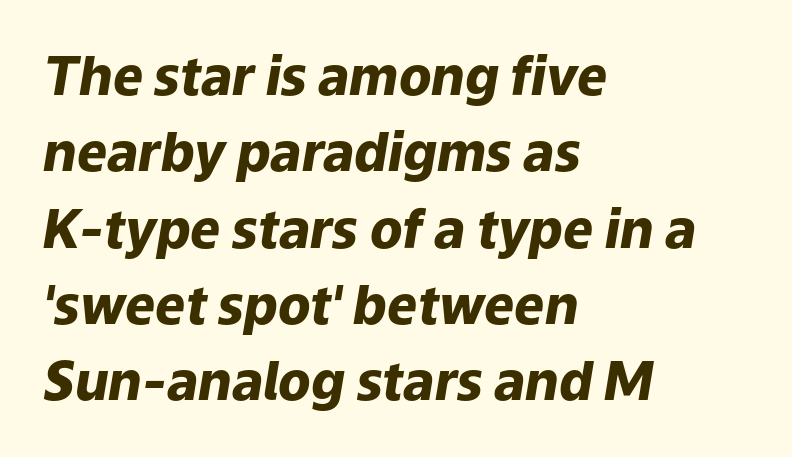
The image shows 53 px heavy type, italic (leaning right); set left-aligned, normal line spacing (1.44x), normal letter spacing, not underlined; low stroke contrast and a medium x-height.
